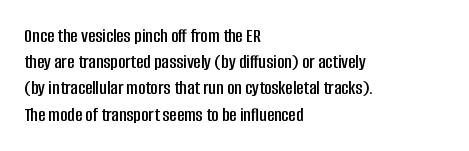
{"italic": "no", "underline": "no", "align": "left", "line_spacing": "normal", "line_spacing_ratio": 1.31, "letter_spacing": "normal", "letter_spacing_em": 0.0, "glyph_px": 20}
